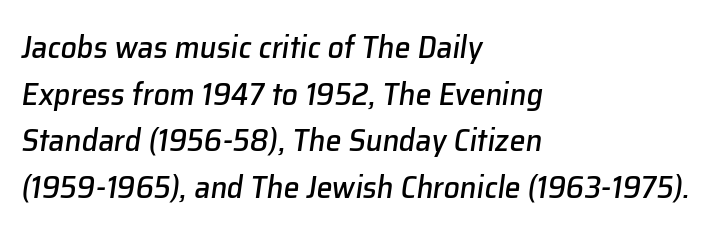
Compared with typical body copy, the letter spacing here is the same. The strip under each line holds only bare page. Regarding leading, the lines here are spaced in the standard way. Spacing verdict: proportional, widths tailored to each character. A classic flush-left, rag-right setting is used for this passage.
